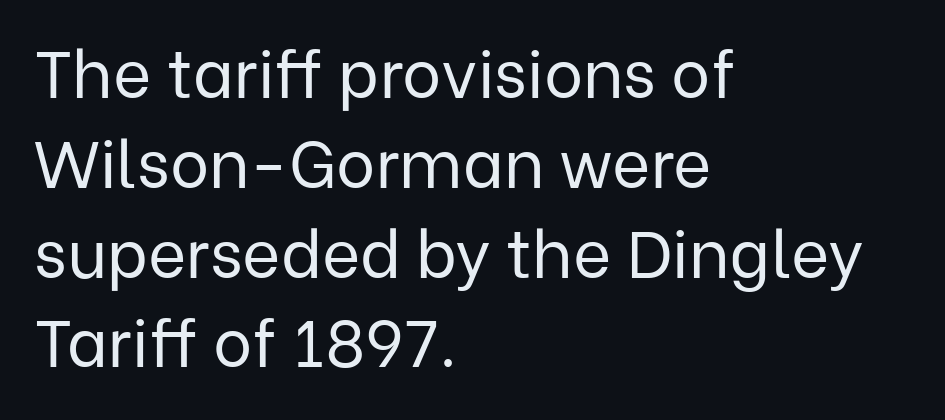
The image shows 66 px regular-weight sans-serif type, upright; set left-aligned, normal line spacing (1.36x), normal letter spacing, not underlined; low stroke contrast and a medium x-height.
